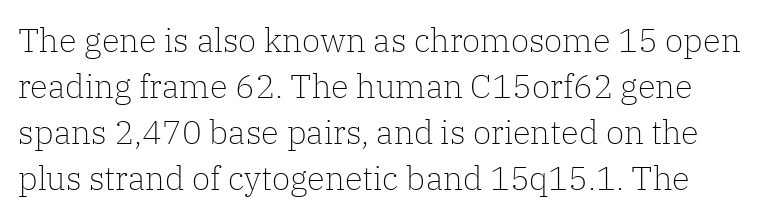
The image shows 33 px light serif type, upright; set normal line spacing (1.39x), normal letter spacing, not underlined; low stroke contrast and a medium x-height.
